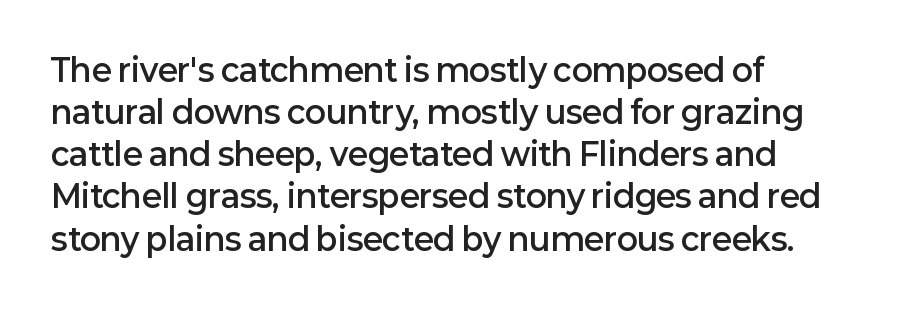
Q: Is the text bold? A: Semi-bold.
Q: Is the text italic (slanted)? A: No, it is upright.
Q: Is the typeface a serif or a sans-serif typeface? A: Sans-serif.
Q: Is the text underlined? A: No.
Q: How is the paragraph aligned? A: Left-aligned.
Q: Is the spacing between letters normal or unusually wide? A: Normal.
Q: Is the spacing between lines tight, normal or loose? A: Normal.
Q: Width (condensed, normal, or wide)? A: Normal.
Q: Stroke contrast? A: Low.
Q: x-height? A: Medium.
Q: Monospaced? A: No.
